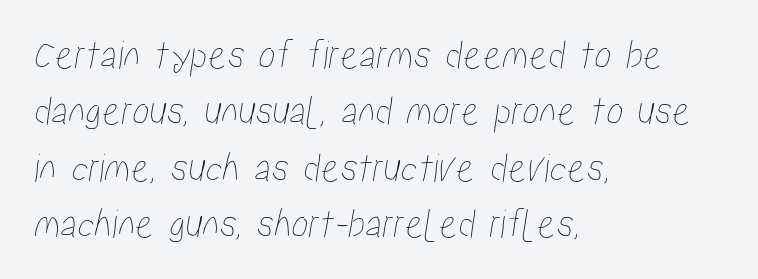
Q: Is the text underlined? A: No.
Q: How is the paragraph aligned? A: Left-aligned.
Q: Is the spacing between letters normal or unusually wide? A: Normal.
Q: Is the spacing between lines tight, normal or loose? A: Normal.
Q: Width (condensed, normal, or wide)? A: Condensed.
Q: Stroke contrast? A: Low.
Q: x-height? A: Medium.
Q: Monospaced? A: No.
